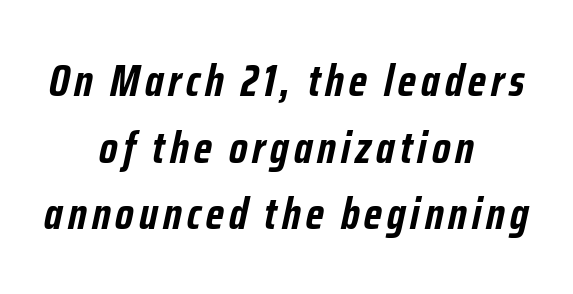
{"italic": "yes", "lean": "right", "slant_degrees": 12, "bold": "yes", "weight": "semibold", "width": "condensed", "stroke_contrast": "low", "x_height": "medium", "monospaced": "no", "underline": "no", "align": "center", "line_spacing": "normal", "line_spacing_ratio": 1.48, "glyph_px": 45}
